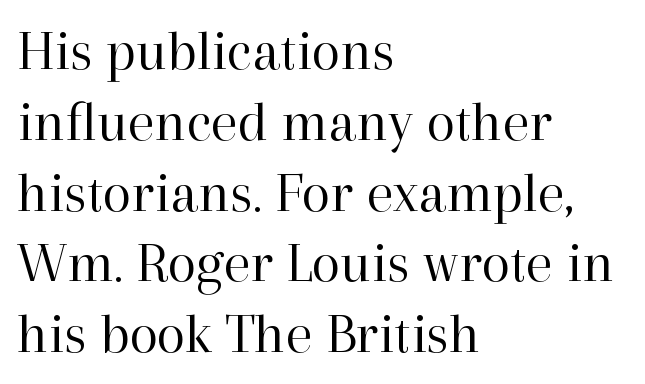
{"serif": "yes", "italic": "no", "bold": "no", "weight": "regular", "width": "normal", "stroke_contrast": "high", "x_height": "medium", "monospaced": "no", "underline": "no", "align": "left", "line_spacing_ratio": 1.2, "letter_spacing": "normal", "letter_spacing_em": 0.0, "glyph_px": 59}
